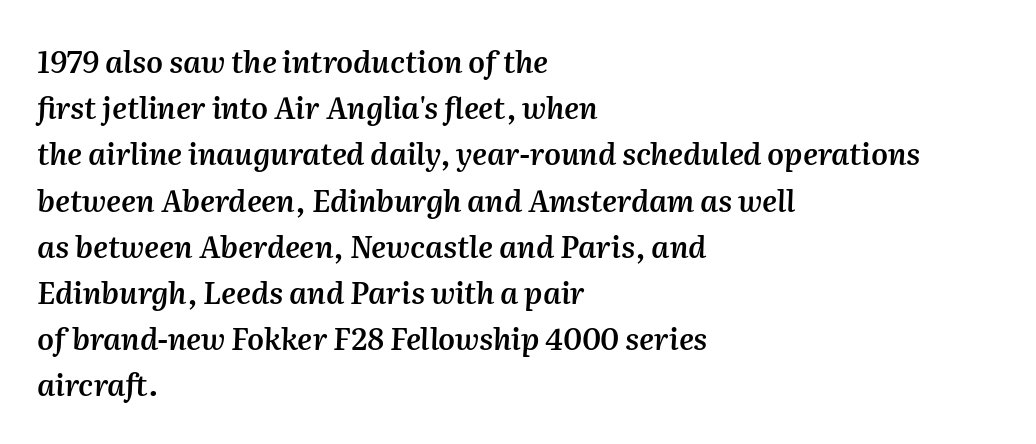
{"italic": "yes", "lean": "right", "slant_degrees": 2, "bold": "semi", "weight": "semibold", "width": "normal", "stroke_contrast": "medium", "x_height": "medium", "monospaced": "no", "underline": "no", "align": "left", "line_spacing": "normal", "line_spacing_ratio": 1.54, "letter_spacing": "normal", "letter_spacing_em": 0.0, "glyph_px": 30}
